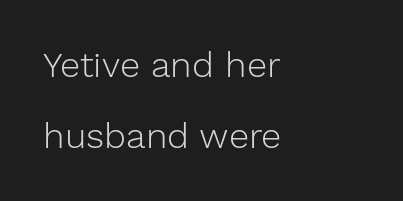
The glyphs are unaccompanied by any horizontal stroke below them. The typeface chosen for these lines omits serifs. The specimen reads as upright at a glance. The face used here is rendered with its standard letterfit.
